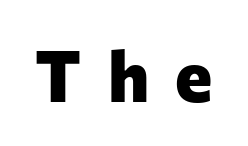
{"serif": "no", "italic": "no", "bold": "yes", "weight": "heavy", "width": "normal", "stroke_contrast": "low", "x_height": "medium", "monospaced": "no", "underline": "no", "letter_spacing": "wide", "letter_spacing_em": 0.37, "glyph_px": 71}
